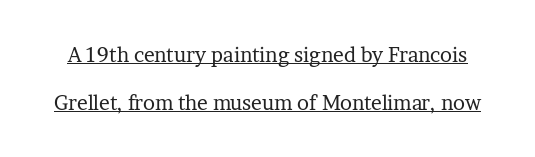
{"italic": "no", "bold": "no", "underline": "yes", "line_spacing": "loose", "line_spacing_ratio": 2.38, "letter_spacing": "normal", "letter_spacing_em": 0.0, "glyph_px": 20}
